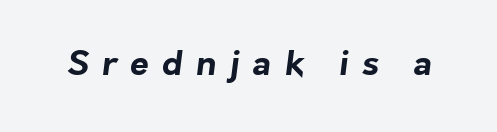
The image shows 34 px bold sans-serif type; set unusually wide letter spacing (+0.39 em), not underlined; low stroke contrast and a medium x-height.
